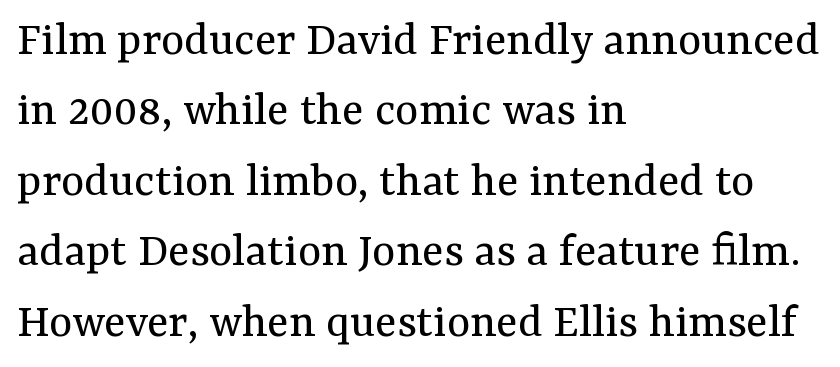
{"serif": "yes", "italic": "no", "bold": "no", "weight": "regular", "width": "normal", "stroke_contrast": "medium", "x_height": "medium", "monospaced": "no", "underline": "no", "align": "left", "line_spacing": "normal", "line_spacing_ratio": 1.41, "letter_spacing": "normal", "letter_spacing_em": 0.0, "glyph_px": 50}
